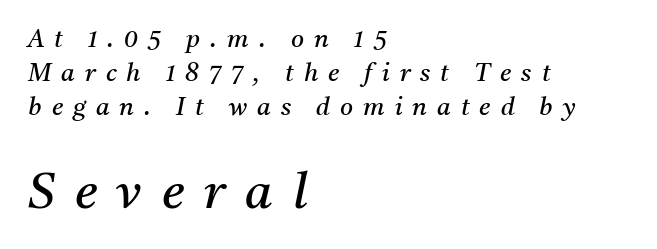
Here the second block reads like a headline and the first like body copy. Letters rest on an invisible, unmarked baseline. The rendering anchors every line to the left-hand side. Examine the stroke ends and you'll spot serifs. Tracking here is generous; glyphs stand well apart from one another. The glyphs look as if they've been sheared to an angle.
